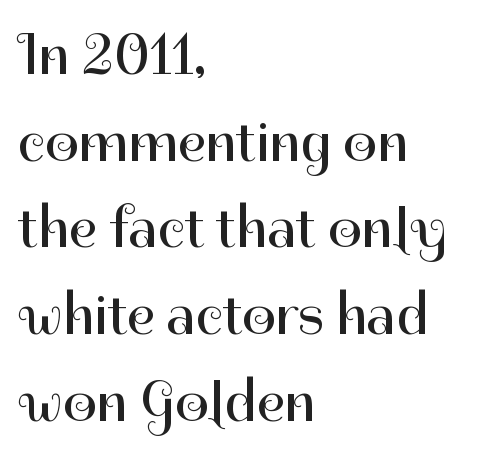
Q: Is the text bold? A: No.
Q: Is the text italic (slanted)? A: No, it is upright.
Q: Is the typeface a serif or a sans-serif typeface? A: Sans-serif.
Q: Is the text underlined? A: No.
Q: How is the paragraph aligned? A: Left-aligned.
Q: Is the spacing between letters normal or unusually wide? A: Normal.
Q: Is the spacing between lines tight, normal or loose? A: Normal.
Q: Width (condensed, normal, or wide)? A: Normal.
Q: Stroke contrast? A: High.
Q: x-height? A: Medium.
Q: Monospaced? A: No.
